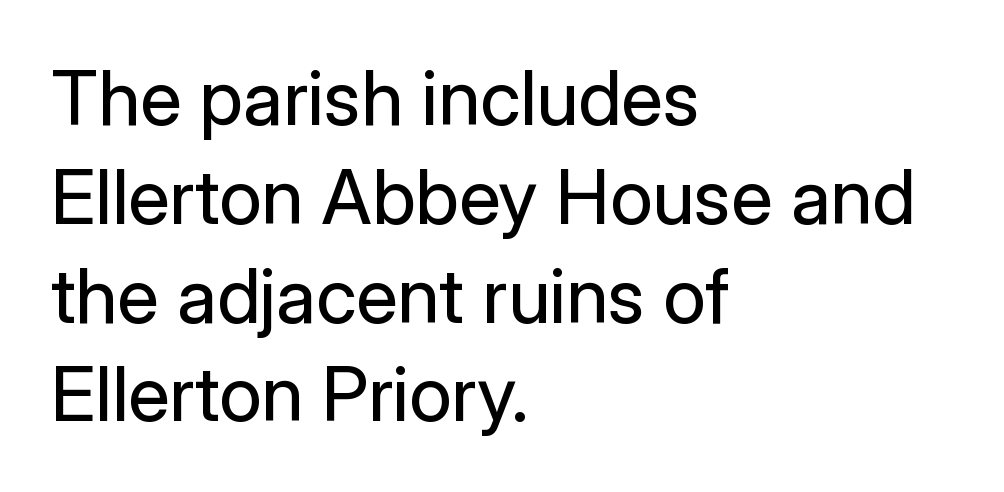
The image shows 76 px regular-weight sans-serif type, upright; set left-aligned, normal line spacing (1.3x), normal letter spacing, not underlined; low stroke contrast and a medium x-height.
